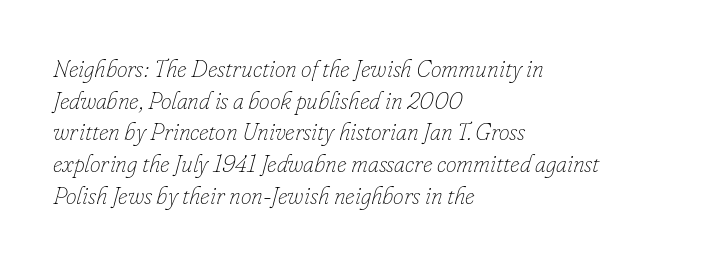
Q: Is the text bold? A: No.
Q: Is the text italic (slanted)? A: Yes, it leans right by about 16 degrees.
Q: Is the text underlined? A: No.
Q: How is the paragraph aligned? A: Left-aligned.
Q: Is the spacing between letters normal or unusually wide? A: Normal.
Q: Is the spacing between lines tight, normal or loose? A: Normal.
